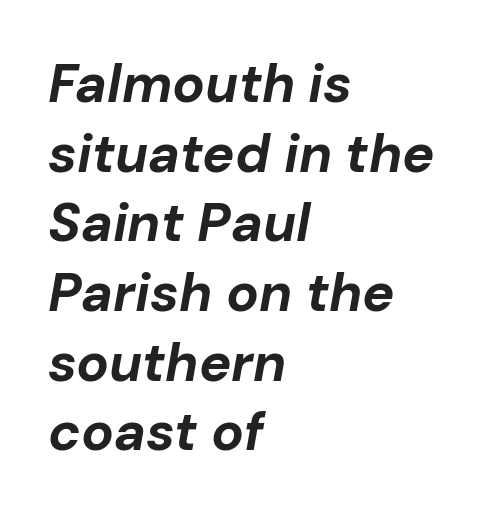
The image shows 54 px bold type, italic (leaning right); set left-aligned, normal line spacing (1.29x), normal letter spacing, not underlined; low stroke contrast and a medium x-height.
